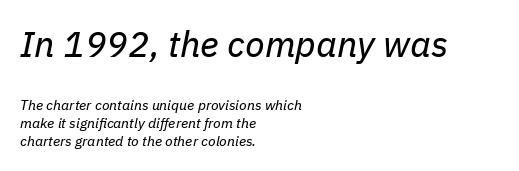
The image shows 36 px regular-weight type, italic (leaning right); set left-aligned, normal line spacing (1.29x), normal letter spacing, not underlined; the first (top) block is 2.57x larger; low stroke contrast and a medium x-height.
